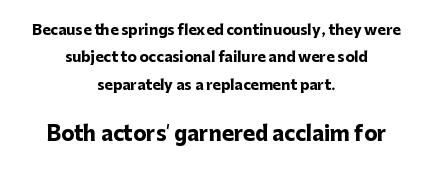
{"italic": "no", "bold": "yes", "underline": "no", "align": "center", "line_spacing": "loose", "line_spacing_ratio": 1.95, "letter_spacing": "normal", "letter_spacing_em": 0.0, "larger_block": "second", "size_ratio": 1.43, "glyph_px": 20}
